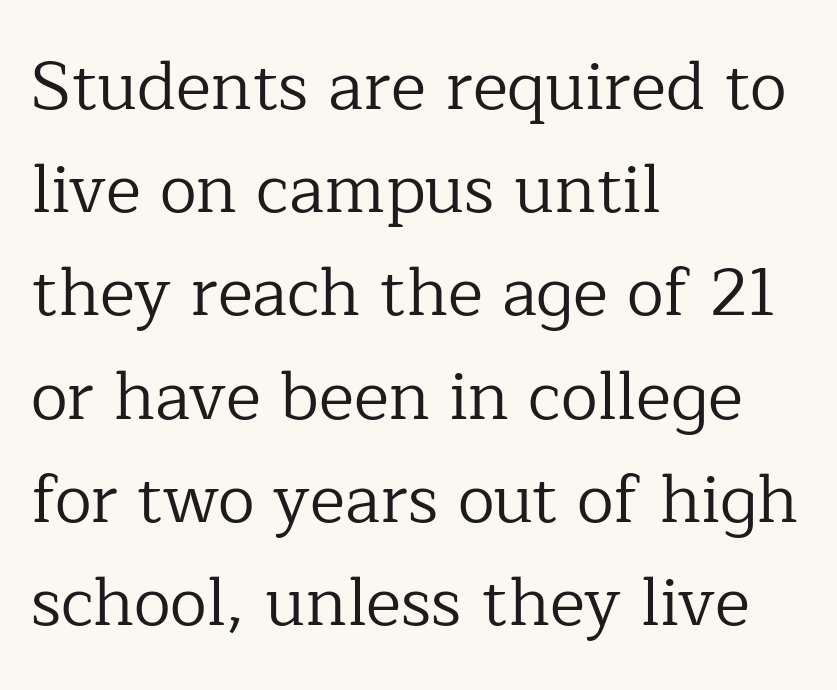
Character widths vary here, with narrow letters taking less room than wide ones. This sample is left-justified, so line endings fall wherever the words run out. The area under the type is left untouched. Look at the bottom of the vertical strokes: they flare into serifs here.
